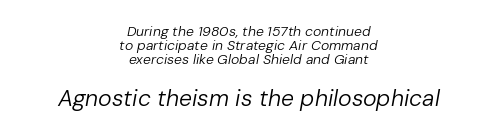
Top chunk: small. Bottom chunk: large. Designer's note — italics engaged. Clear beneath every line of the passage. Leftover space on each line is divided equally before and after the words. No chunkiness to these letters — they're not bold. The line texture is even and compact thanks to regular tracking.
